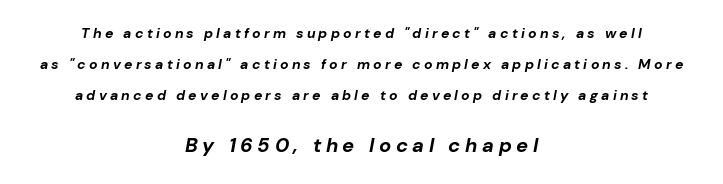
Emphasis by weight is at full strength: bold. Each row of text sits above clean, open space. The type is letterspaced generously, with wide tracking. The setting favours the middle, as headings and verse often do. The lettering tilts uniformly, giving the passage an italic look. Leading: increased.
